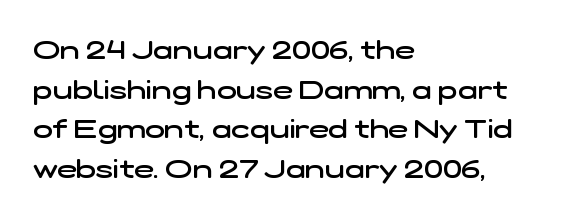
{"bold": "semi", "underline": "no", "align": "left", "line_spacing": "normal", "line_spacing_ratio": 1.52, "letter_spacing": "normal", "letter_spacing_em": 0.0, "glyph_px": 26}
